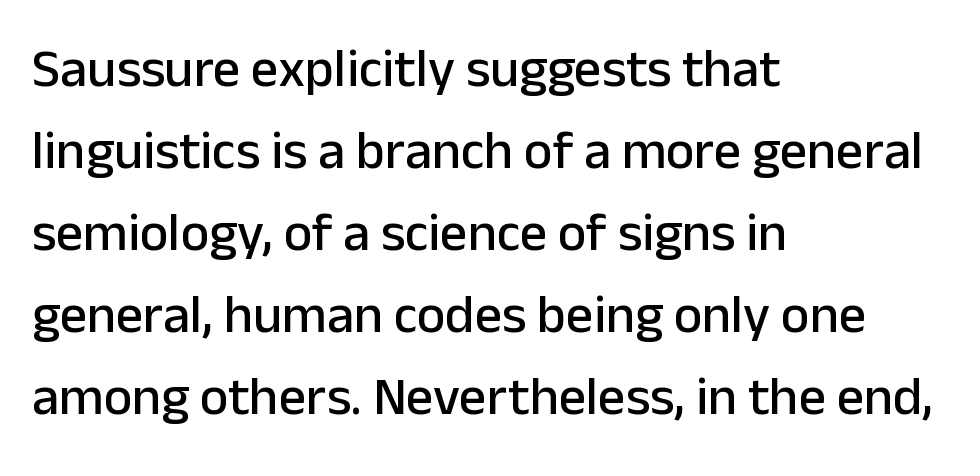
These lines are set flush left with a ragged right edge. Between one letter and the next there's only the usual sliver of space. Unlike italic type, these characters show no tilt at all. No feet cap the strokes, marking this as sans-serif type. Rule under the text: the space is simply empty. The designer left line spacing at the default.
